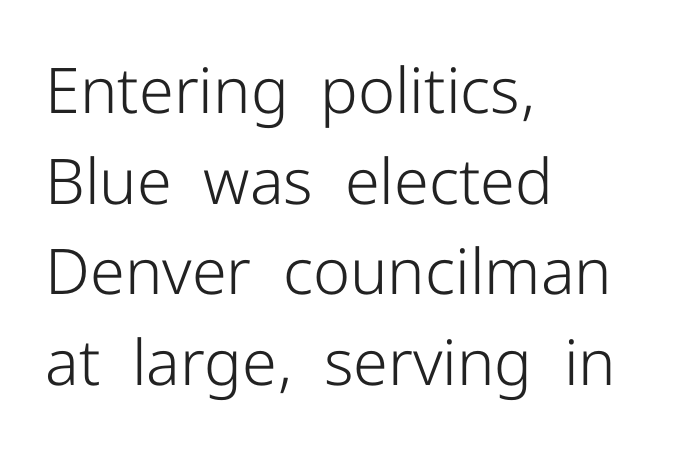
Q: Is the text bold? A: No.
Q: Is the text italic (slanted)? A: No, it is upright.
Q: Is the typeface a serif or a sans-serif typeface? A: Sans-serif.
Q: Is the text underlined? A: No.
Q: How is the paragraph aligned? A: Left-aligned.
Q: Is the spacing between letters normal or unusually wide? A: Normal.
Q: Is the spacing between lines tight, normal or loose? A: Normal.
Q: Width (condensed, normal, or wide)? A: Normal.
Q: Stroke contrast? A: Low.
Q: x-height? A: Medium.
Q: Monospaced? A: No.
